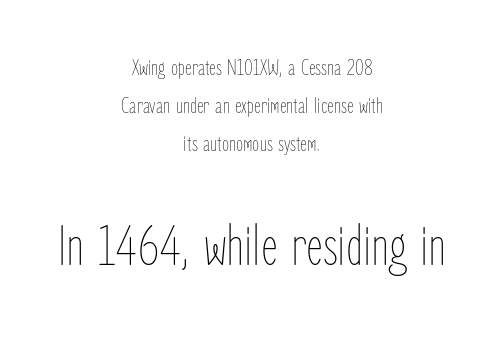
Q: Is the text bold? A: No.
Q: Is the text italic (slanted)? A: No, it is upright.
Q: Is the text underlined? A: No.
Q: How is the paragraph aligned? A: Centered.
Q: Is the spacing between letters normal or unusually wide? A: Normal.
Q: Is the spacing between lines tight, normal or loose? A: Normal.
Q: Which block of text is set in a larger size, the first (top) or the second (bottom)? A: The second (bottom) one.
Q: Width (condensed, normal, or wide)? A: Condensed.
Q: Stroke contrast? A: Low.
Q: x-height? A: Medium.
Q: Monospaced? A: No.
